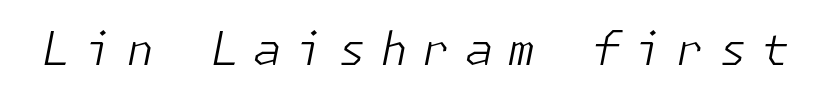
The image shows 46 px light type, italic (leaning right); set unusually wide letter spacing (+0.3 em), not underlined; low stroke contrast and a medium x-height.
